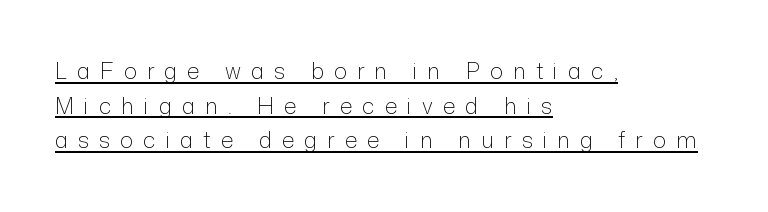
Q: Is the text bold? A: No.
Q: Is the text italic (slanted)? A: No, it is upright.
Q: Is the text underlined? A: Yes.
Q: How is the paragraph aligned? A: Left-aligned.
Q: Is the spacing between letters normal or unusually wide? A: Unusually wide.
Q: Is the spacing between lines tight, normal or loose? A: Normal.
